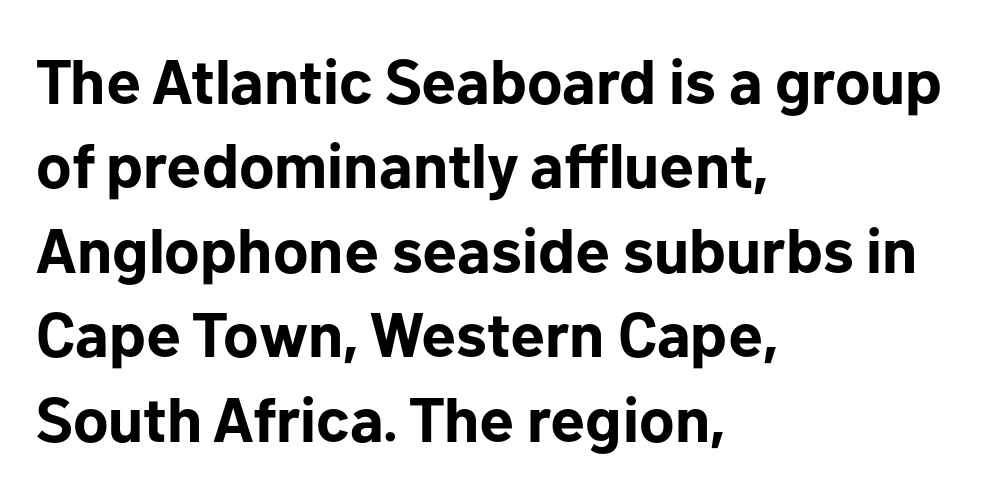
{"serif": "no", "italic": "no", "bold": "yes", "weight": "bold", "width": "normal", "stroke_contrast": "low", "x_height": "medium", "monospaced": "no", "underline": "no", "align": "left", "line_spacing": "normal", "line_spacing_ratio": 1.34, "letter_spacing": "normal", "letter_spacing_em": 0.0, "glyph_px": 63}
